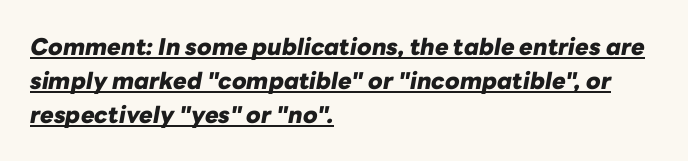
Q: Is the text bold? A: Yes.
Q: Is the text italic (slanted)? A: Yes, it leans right by about 10 degrees.
Q: Is the text underlined? A: Yes.
Q: How is the paragraph aligned? A: Left-aligned.
Q: Is the spacing between letters normal or unusually wide? A: Normal.
Q: Is the spacing between lines tight, normal or loose? A: Normal.
